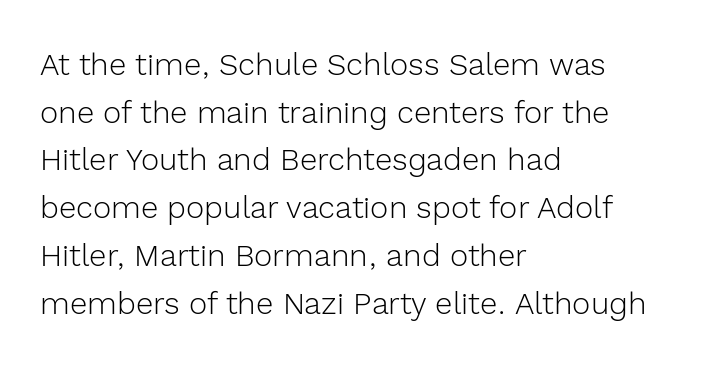
The image shows 31 px light sans-serif type, upright; set left-aligned, normal line spacing (1.54x), normal letter spacing, not underlined; a medium x-height.
